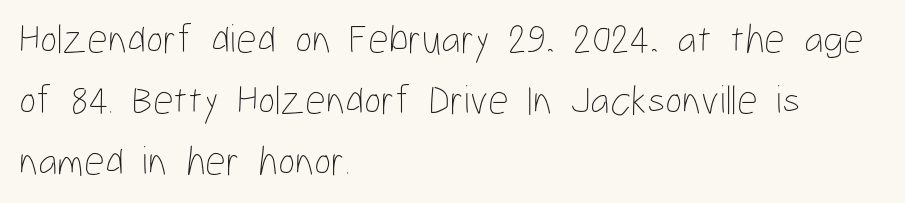
Quick note: underline off. Proportional: the letters do not fall into vertical columns. The passage shown is not bold in any degree. Nothing unusual about the tracking: characters are spaced as the font intends.
